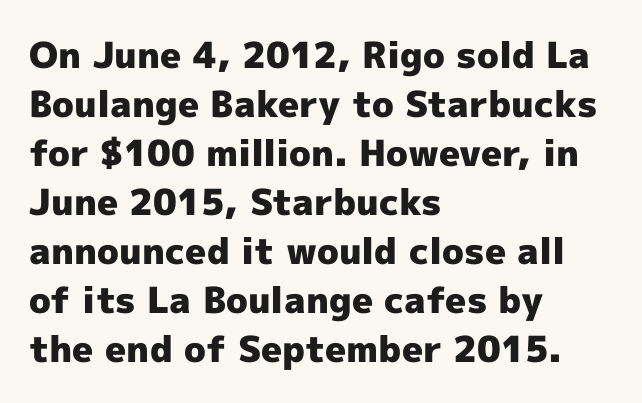
The image shows 36 px heavy sans-serif type, upright; set left-aligned, normal line spacing (1.36x), normal letter spacing, not underlined; a medium x-height.
